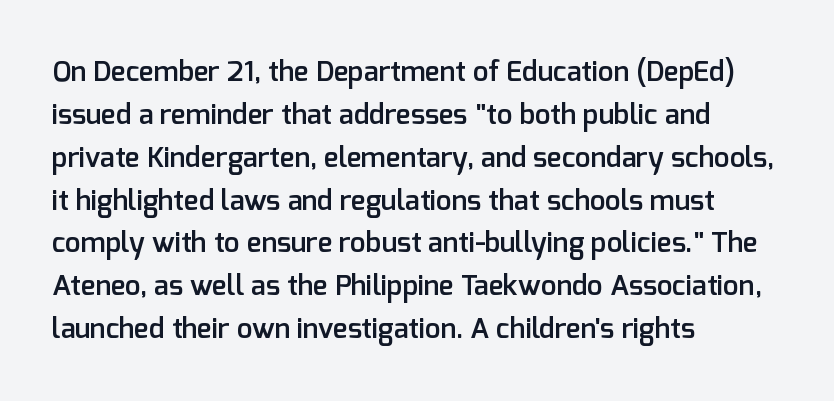
Q: Is the text bold? A: Semi-bold.
Q: Is the text italic (slanted)? A: No, it is upright.
Q: Is the typeface a serif or a sans-serif typeface? A: Sans-serif.
Q: Is the text underlined? A: No.
Q: How is the paragraph aligned? A: Left-aligned.
Q: Is the spacing between letters normal or unusually wide? A: Normal.
Q: Is the spacing between lines tight, normal or loose? A: Normal.
Q: Width (condensed, normal, or wide)? A: Normal.
Q: Stroke contrast? A: Low.
Q: x-height? A: Medium.
Q: Monospaced? A: No.
